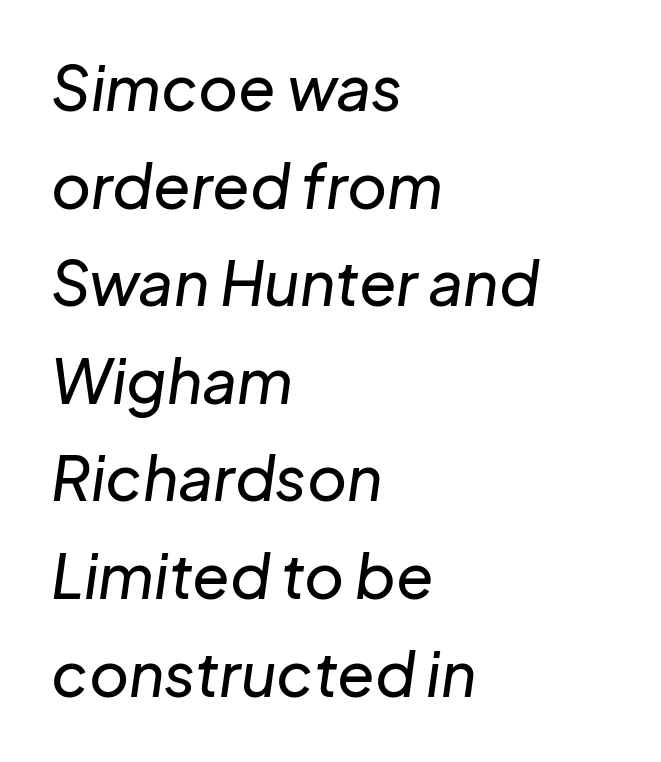
{"italic": "yes", "lean": "right", "slant_degrees": 8, "width": "normal", "stroke_contrast": "low", "x_height": "medium", "monospaced": "no", "underline": "no", "align": "left", "line_spacing": "normal", "line_spacing_ratio": 1.6, "letter_spacing": "normal", "letter_spacing_em": 0.0, "glyph_px": 61}
